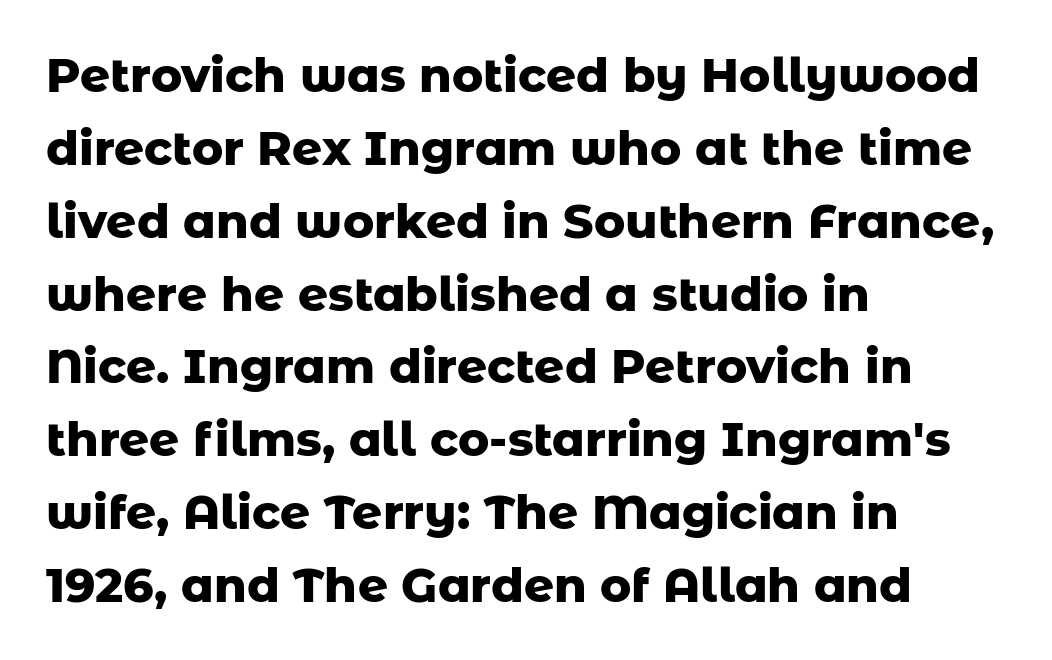
Typeset ragged right — the left edge is the straight one. Anything drawn beneath the words? Only blank space. I'd call this a sans setting — the letters go barefoot. Weight: bold. Here the designer chose a conventional face with non-uniform glyph widths.
